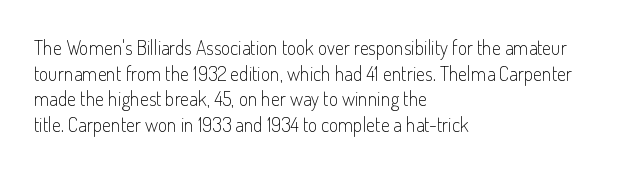
Q: Is the text bold? A: No.
Q: Is the text italic (slanted)? A: No, it is upright.
Q: Is the text underlined? A: No.
Q: How is the paragraph aligned? A: Left-aligned.
Q: Is the spacing between letters normal or unusually wide? A: Normal.
Q: Is the spacing between lines tight, normal or loose? A: Normal.
